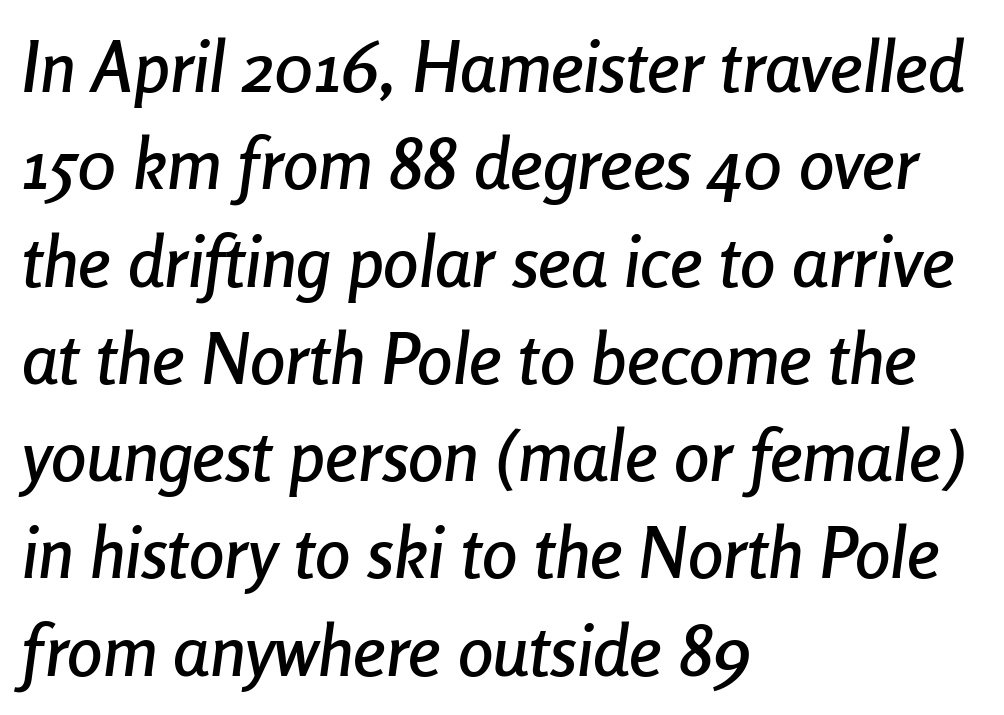
The image shows 71 px condensed type, italic (leaning right); set left-aligned, normal line spacing (1.37x), normal letter spacing, not underlined; low stroke contrast and a medium x-height.
